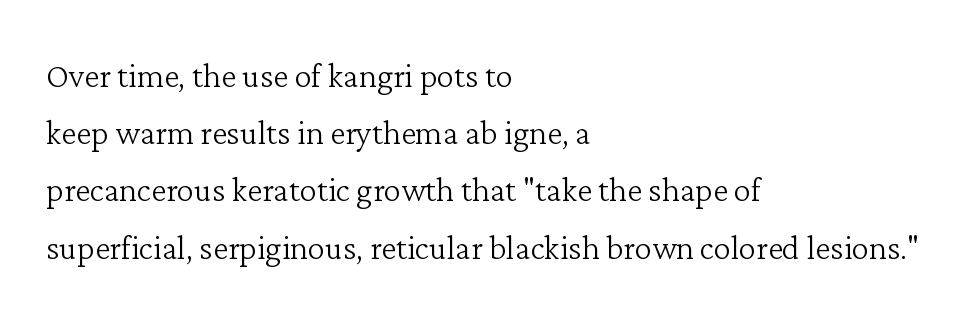
The image shows 43 px light serif type, upright; set left-aligned, normal line spacing (1.33x), normal letter spacing, not underlined; low stroke contrast and a medium x-height.
